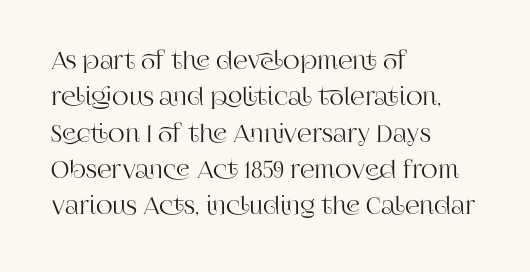
Style check: upright. Honestly, the letter spacing is just normal — you wouldn't notice it. Short and long lines alike share a common starting point at left. Any mark beneath the type? The region is blank. Interline gaps are of average width in this sample.
